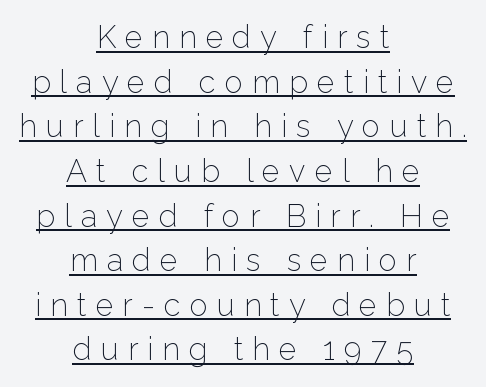
The image shows 31 px light sans-serif type, upright; set centered, normal line spacing (1.44x), unusually wide letter spacing (+0.29 em), underlined; low stroke contrast and a medium x-height.
